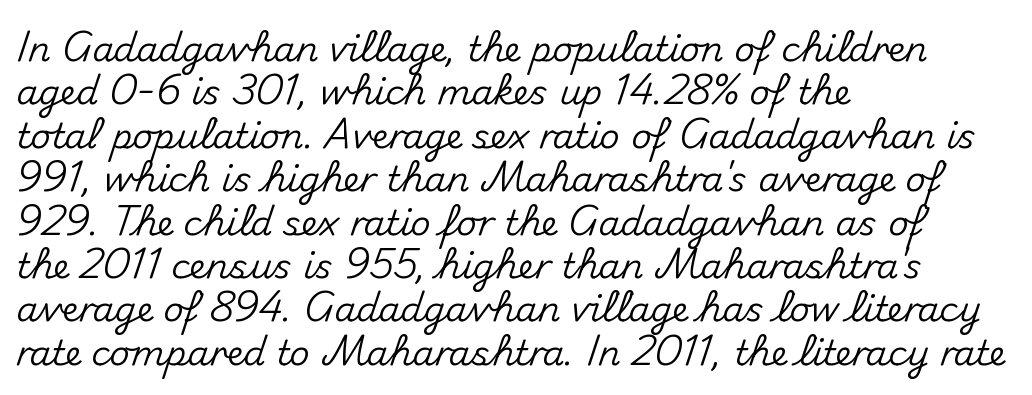
A student would call this left alignment; a typographer would say flush left, rag right. Each letter keeps its own natural width here, so spacing adapts to shape. The gaps between neighbouring characters are ordinary and unremarkable. What kind of face is this? One without serifs — a sans. The space directly below the letters is spotless.
